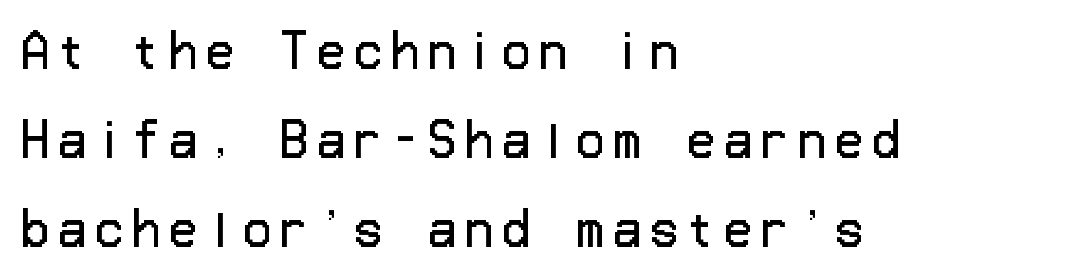
The image shows 46 px regular-weight sans-serif type, upright; set left-aligned, loose line spacing (1.93x), unusually wide letter spacing (+0.2 em), not underlined; low stroke contrast and a medium x-height.
